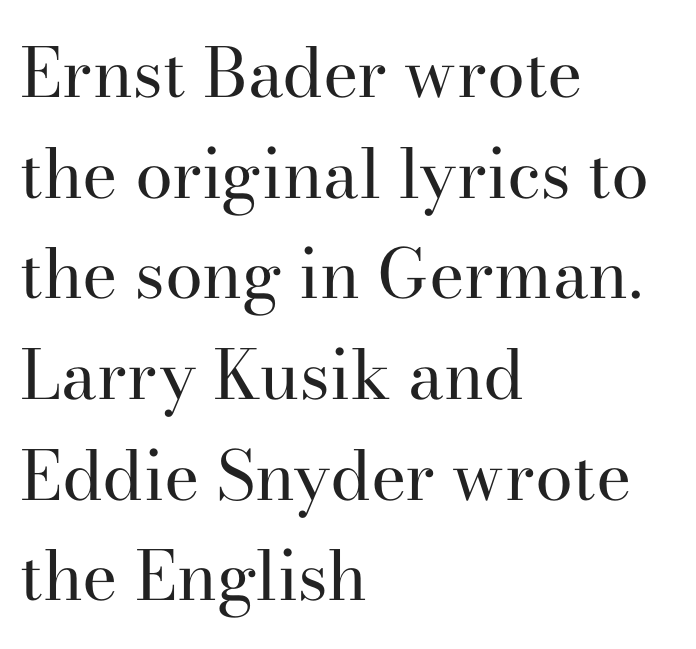
Q: Is the text bold? A: No.
Q: Is the text italic (slanted)? A: No, it is upright.
Q: Is the typeface a serif or a sans-serif typeface? A: Serif.
Q: Is the text underlined? A: No.
Q: How is the paragraph aligned? A: Left-aligned.
Q: Is the spacing between letters normal or unusually wide? A: Normal.
Q: Is the spacing between lines tight, normal or loose? A: Normal.
Q: Width (condensed, normal, or wide)? A: Normal.
Q: Stroke contrast? A: High.
Q: x-height? A: Small.
Q: Monospaced? A: No.
